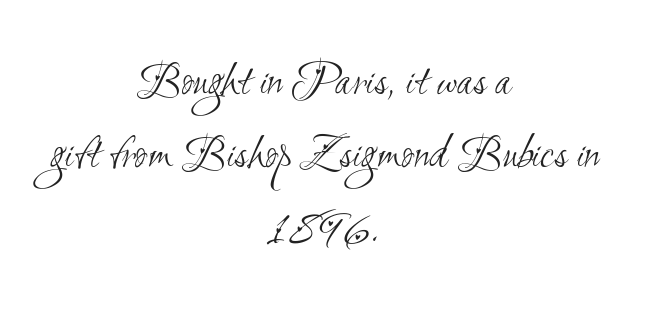
{"serif": "no", "bold": "no", "weight": "light", "width": "condensed", "stroke_contrast": "medium", "x_height": "small", "monospaced": "no", "underline": "no", "align": "center", "line_spacing": "normal", "line_spacing_ratio": 1.5, "letter_spacing": "normal", "letter_spacing_em": 0.0, "glyph_px": 49}
